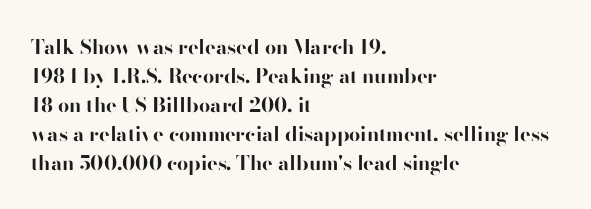
Q: Is the text bold? A: Yes.
Q: Is the text italic (slanted)? A: No, it is upright.
Q: Is the text underlined? A: No.
Q: How is the paragraph aligned? A: Left-aligned.
Q: Is the spacing between letters normal or unusually wide? A: Normal.
Q: Is the spacing between lines tight, normal or loose? A: Normal.
